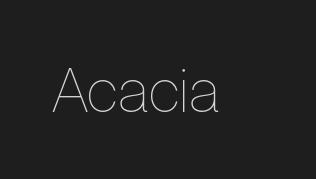
Q: Is the text bold? A: No.
Q: Is the text italic (slanted)? A: No, it is upright.
Q: Is the text underlined? A: No.
Q: Is the spacing between letters normal or unusually wide? A: Normal.
Q: Width (condensed, normal, or wide)? A: Condensed.
Q: Stroke contrast? A: Low.
Q: x-height? A: Medium.
Q: Monospaced? A: No.
